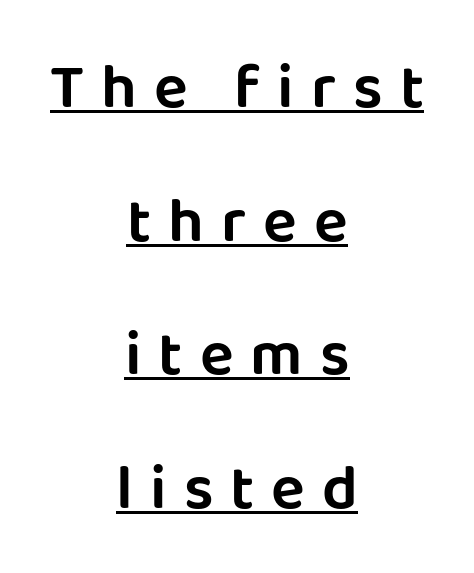
The image shows 63 px sans-serif type, upright; set centered, loose line spacing (2.12x), unusually wide letter spacing (+0.27 em), underlined; low stroke contrast and a large x-height.
